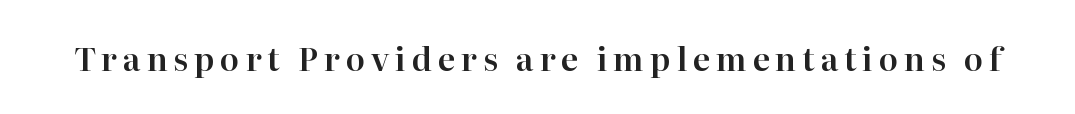
The image shows 32 px serif type, upright; set not underlined; high stroke contrast and a medium x-height.
